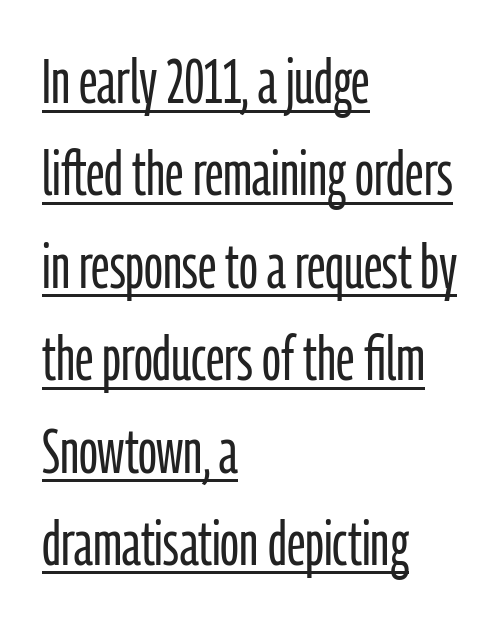
The image shows 62 px light, condensed sans-serif type, upright; set left-aligned, normal line spacing (1.49x), normal letter spacing, underlined; low stroke contrast and a medium x-height.
